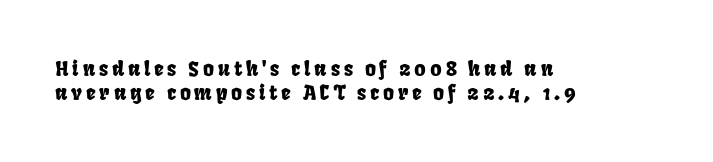
The image shows 21 px text type; set left-aligned, tight line spacing (1.15x), not underlined.
